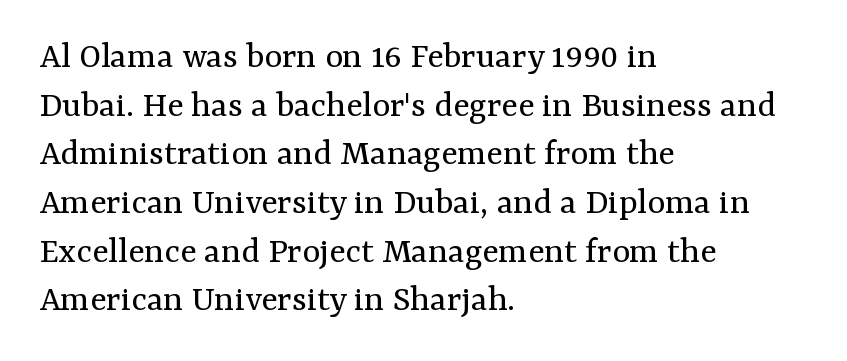
Q: Is the text bold? A: No.
Q: Is the text italic (slanted)? A: No, it is upright.
Q: Is the typeface a serif or a sans-serif typeface? A: Serif.
Q: Is the text underlined? A: No.
Q: How is the paragraph aligned? A: Left-aligned.
Q: Is the spacing between letters normal or unusually wide? A: Normal.
Q: Is the spacing between lines tight, normal or loose? A: Normal.
Q: Width (condensed, normal, or wide)? A: Normal.
Q: Stroke contrast? A: Medium.
Q: x-height? A: Medium.
Q: Monospaced? A: No.
